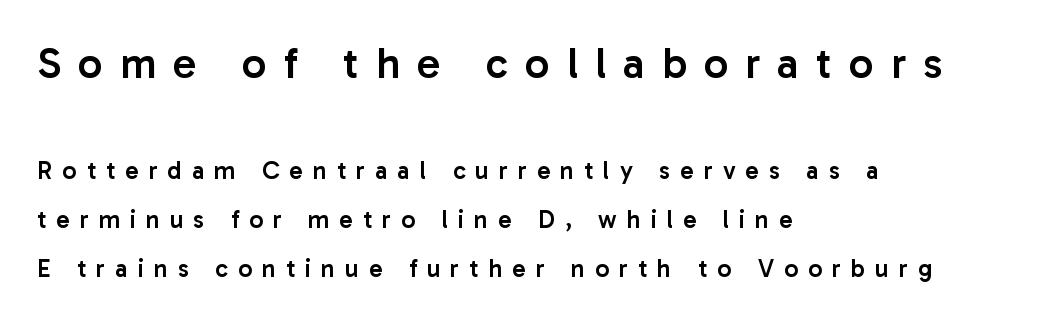
The space directly below the letters is spotless. In CSS terms this would be text-align: left. Each letter keeps its own natural width here, so spacing adapts to shape. Letter spacing: wide. Designer's note — italics off, roman on. Stems and bowls a touch heavier than normal — semibold.
